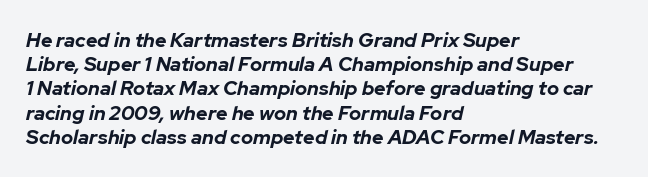
The image shows 20 px bold type, italic (leaning right); set left-aligned, line spacing 1.21x, normal letter spacing, not underlined.
